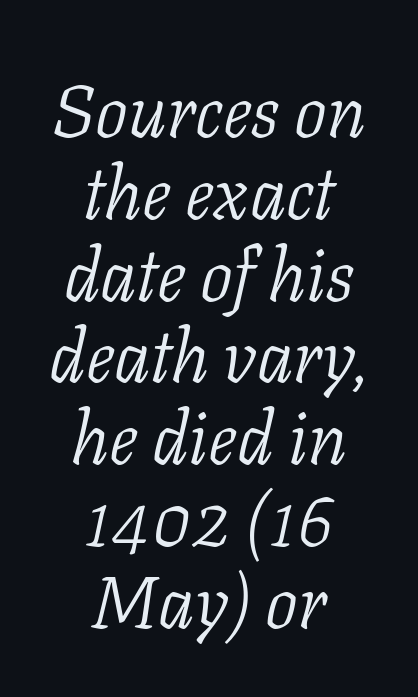
{"serif": "yes", "italic": "yes", "lean": "right", "slant_degrees": 11, "bold": "no", "weight": "light", "width": "normal", "stroke_contrast": "low", "x_height": "medium", "monospaced": "no", "underline": "no", "align": "center", "line_spacing": "tight", "line_spacing_ratio": 1.12, "letter_spacing": "normal", "letter_spacing_em": 0.0, "glyph_px": 73}
